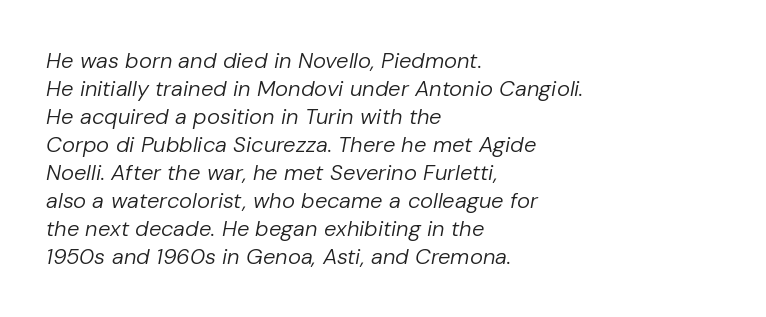
{"italic": "yes", "lean": "right", "slant_degrees": 10, "bold": "no", "underline": "no", "align": "left", "line_spacing": "normal", "line_spacing_ratio": 1.27, "letter_spacing": "normal", "letter_spacing_em": 0.0, "glyph_px": 22}
